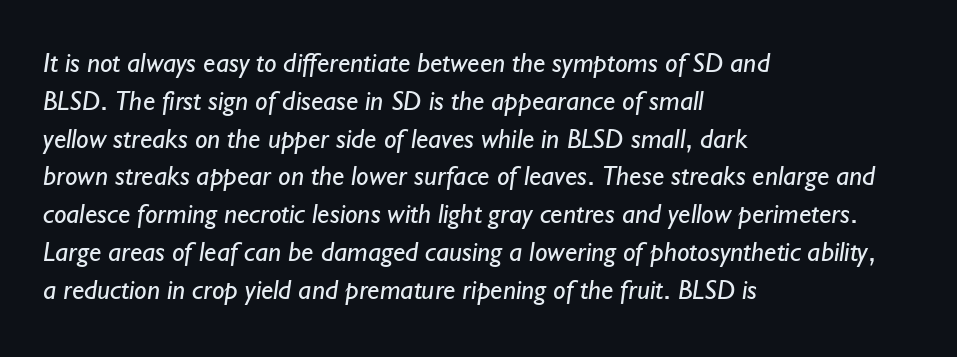
{"serif": "no", "bold": "no", "weight": "regular", "width": "normal", "stroke_contrast": "low", "x_height": "small", "monospaced": "no", "underline": "no", "align": "left", "line_spacing": "normal", "line_spacing_ratio": 1.35, "letter_spacing": "normal", "letter_spacing_em": 0.0, "glyph_px": 28}
